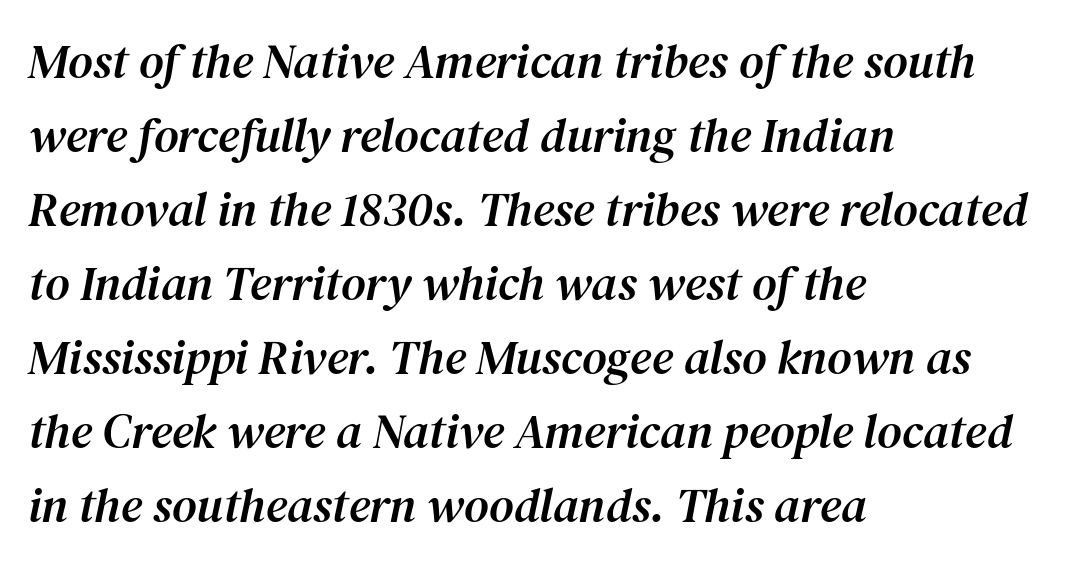
Q: Is the text italic (slanted)? A: Yes, it leans right by about 12 degrees.
Q: Is the typeface a serif or a sans-serif typeface? A: Serif.
Q: Is the text underlined? A: No.
Q: How is the paragraph aligned? A: Left-aligned.
Q: Is the spacing between letters normal or unusually wide? A: Normal.
Q: Is the spacing between lines tight, normal or loose? A: Normal.
Q: Width (condensed, normal, or wide)? A: Normal.
Q: Stroke contrast? A: Medium.
Q: x-height? A: Medium.
Q: Monospaced? A: No.
